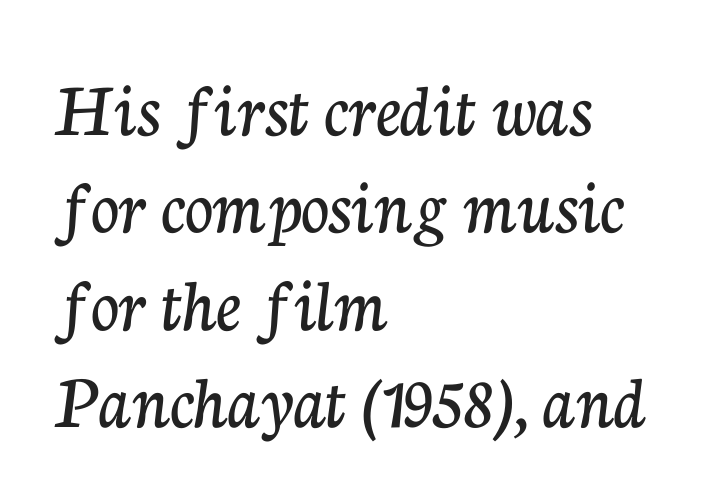
A typesetter would call this proportional, since set widths differ per character. Short and long lines alike share a common starting point at left. This rendering employs a face with finishing strokes, i.e., a serif. Tracking value appears to be zero — textbook default spacing. The designer left line spacing at the default.
